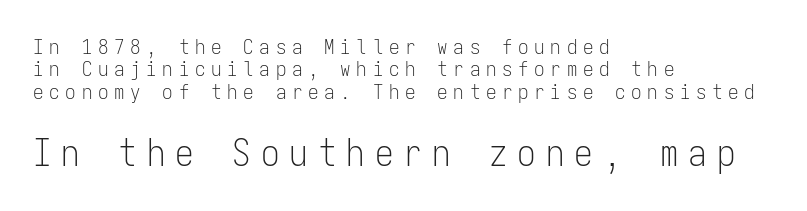
Unlike italic type, these characters show no tilt at all. The characters are drawn with everyday or finer stroke widths. These lines huddle together more closely than default settings would place them. Inter-character spacing is expanded well beyond the font's built-in metrics.
